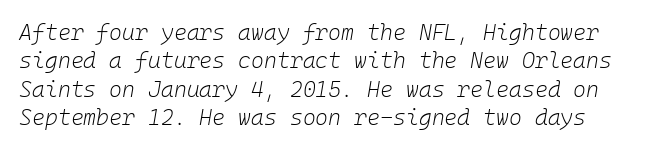
The image shows 22 px text type, italic (leaning right); set left-aligned, normal line spacing (1.29x), normal letter spacing, not underlined.
